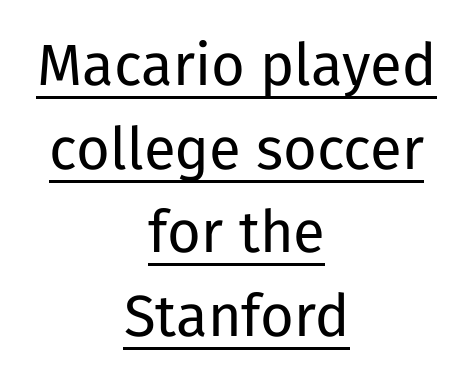
The image shows 58 px regular-weight sans-serif type, upright; set centered, normal line spacing (1.44x), normal letter spacing, underlined; low stroke contrast and a medium x-height.
